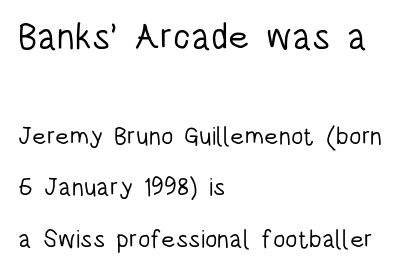
{"serif": "no", "italic": "no", "bold": "no", "weight": "light", "width": "condensed", "stroke_contrast": "low", "x_height": "large", "monospaced": "no", "underline": "no", "align": "left", "line_spacing": "loose", "line_spacing_ratio": 2.06, "letter_spacing": "normal", "letter_spacing_em": 0.0, "larger_block": "first", "size_ratio": 1.48, "glyph_px": 37}
